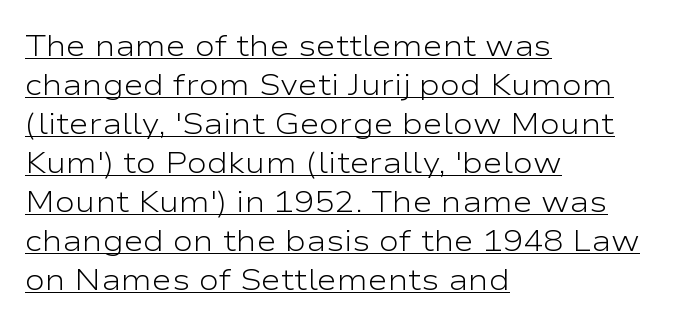
The image shows 30 px light, wide sans-serif type, upright; set left-aligned, normal line spacing (1.3x), normal letter spacing, underlined; low stroke contrast and a medium x-height.
